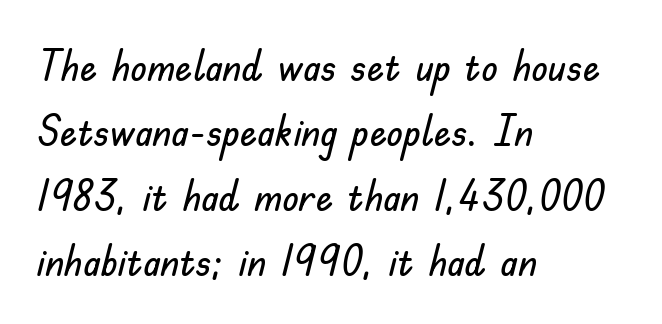
{"serif": "no", "width": "normal", "stroke_contrast": "low", "x_height": "small", "monospaced": "no", "underline": "no", "align": "left", "line_spacing": "normal", "line_spacing_ratio": 1.51, "letter_spacing": "normal", "letter_spacing_em": 0.0, "glyph_px": 43}
